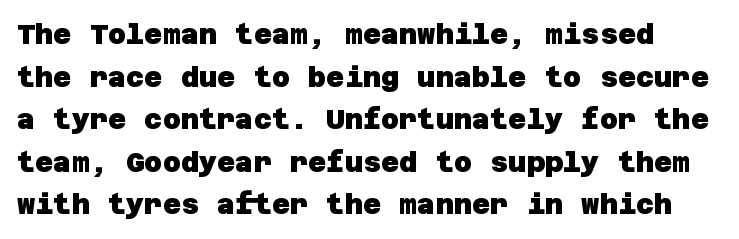
Q: Is the text bold? A: Yes.
Q: Is the typeface a serif or a sans-serif typeface? A: Sans-serif.
Q: Is the text underlined? A: No.
Q: Is the spacing between letters normal or unusually wide? A: Normal.
Q: Is the spacing between lines tight, normal or loose? A: Normal.
Q: Width (condensed, normal, or wide)? A: Normal.
Q: Stroke contrast? A: Low.
Q: x-height? A: Large.
